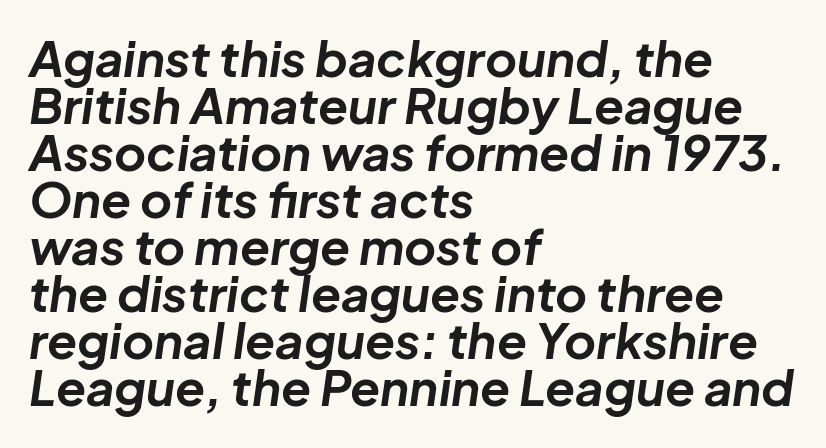
The image shows 49 px bold type, italic (leaning right); set left-aligned, tight line spacing (0.96x), normal letter spacing, not underlined; low stroke contrast and a medium x-height.
